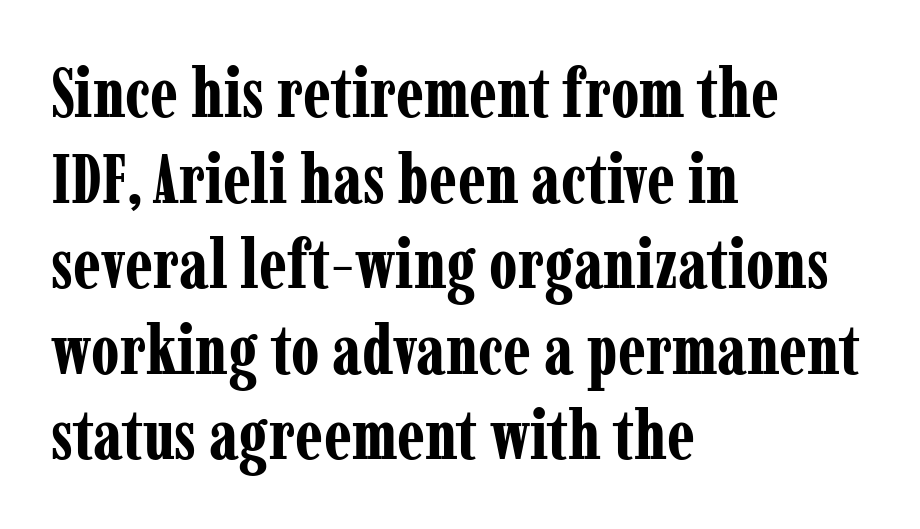
Q: Is the text bold? A: Yes.
Q: Is the text italic (slanted)? A: No, it is upright.
Q: Is the typeface a serif or a sans-serif typeface? A: Serif.
Q: Is the text underlined? A: No.
Q: How is the paragraph aligned? A: Left-aligned.
Q: Is the spacing between letters normal or unusually wide? A: Normal.
Q: Width (condensed, normal, or wide)? A: Condensed.
Q: Stroke contrast? A: Low.
Q: x-height? A: Medium.
Q: Monospaced? A: No.
